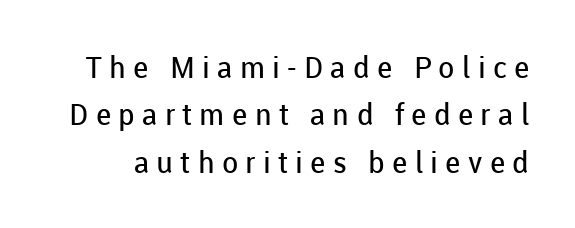
The tracking reads as deliberately expanded to a designer's eye. This sample has the flowing, uneven cadence of proportional lettering. Each letter's strokes conclude bluntly, with no projecting serifs. Vertical strokes here are truly vertical. Quick note: underline off. No chunkiness to these letters — they're not bold.
